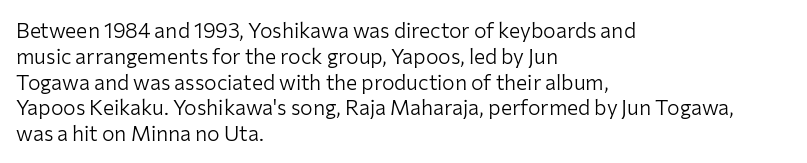
{"italic": "no", "bold": "no", "underline": "no", "align": "left", "line_spacing_ratio": 1.23, "letter_spacing": "normal", "letter_spacing_em": 0.0, "glyph_px": 21}
